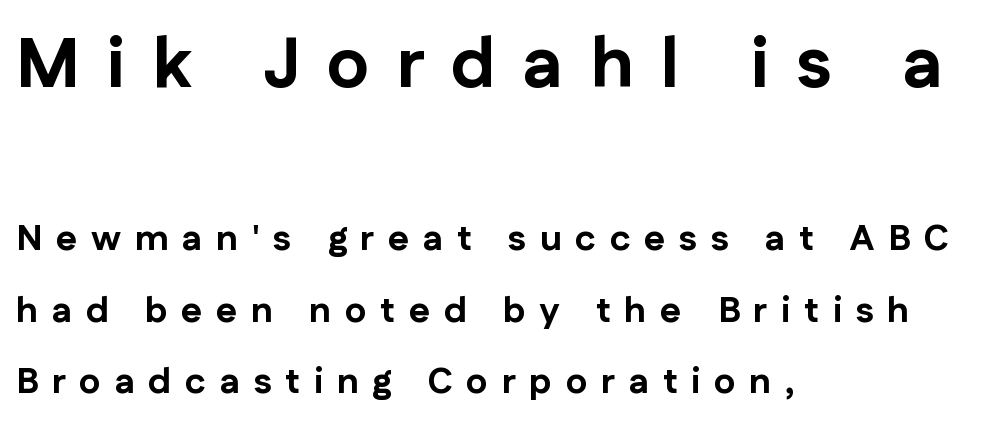
The image shows 71 px bold sans-serif type, upright; set left-aligned, loose line spacing (1.99x), unusually wide letter spacing (+0.38 em), not underlined; the first (top) block is 1.97x larger; low stroke contrast and a medium x-height.
